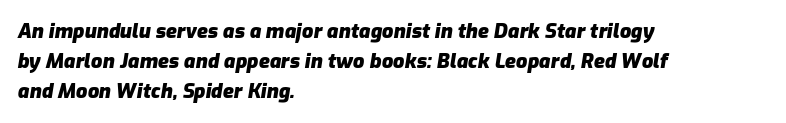
Weight check: bold — yes, fully. Here the glyphs are tracked normally, forming tight word shapes. Descenders hang freely into open space. The letters are slanted; this is an italic face. What's the leading like? Ordinary, nothing unusual.
